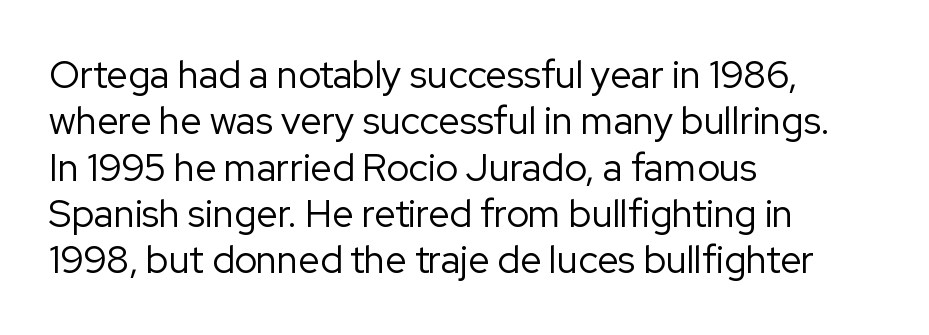
{"serif": "no", "italic": "no", "bold": "no", "weight": "regular", "width": "normal", "stroke_contrast": "low", "x_height": "medium", "monospaced": "no", "underline": "no", "align": "left", "line_spacing_ratio": 1.22, "letter_spacing": "normal", "letter_spacing_em": 0.0, "glyph_px": 38}
